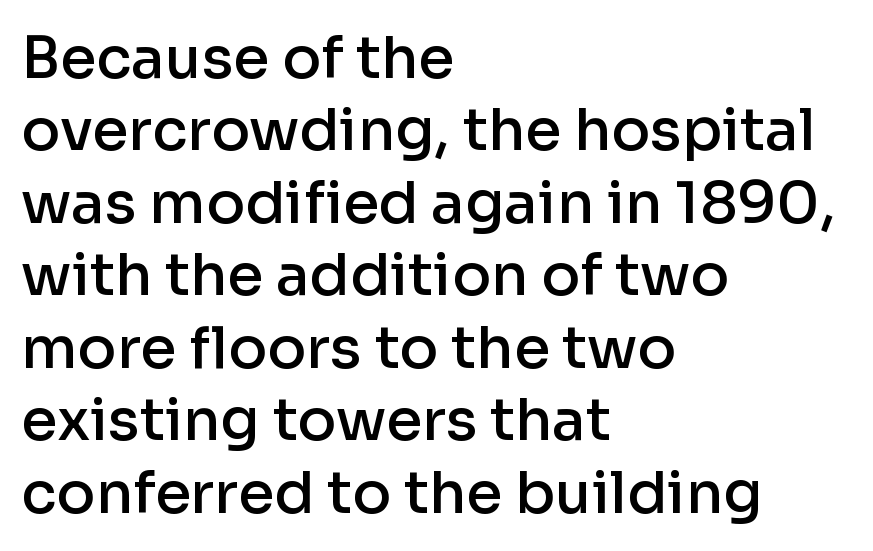
I'd call this a sans setting — the letters go barefoot. Spacing between characters is what you'd get straight out of the box. The lines sit at an ordinary, default distance from one another. This is roman type, the default non-slanted kind.
